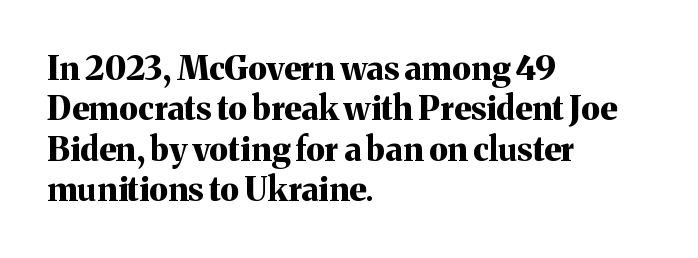
The image shows 33 px bold serif type, upright; set left-aligned, line spacing 1.22x, normal letter spacing, not underlined; medium stroke contrast and a medium x-height.
